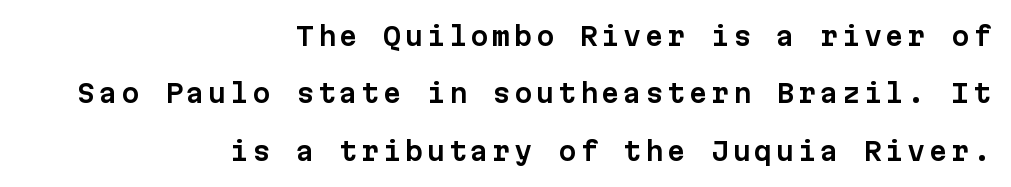
{"italic": "no", "underline": "no", "align": "right", "line_spacing": "loose", "line_spacing_ratio": 2.21, "glyph_px": 26}
